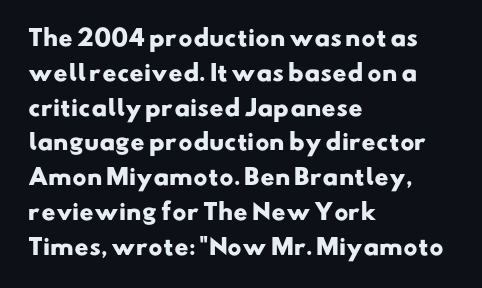
The image shows 22 px bold type; set left-aligned, normal line spacing (1.58x), normal letter spacing, not underlined.
